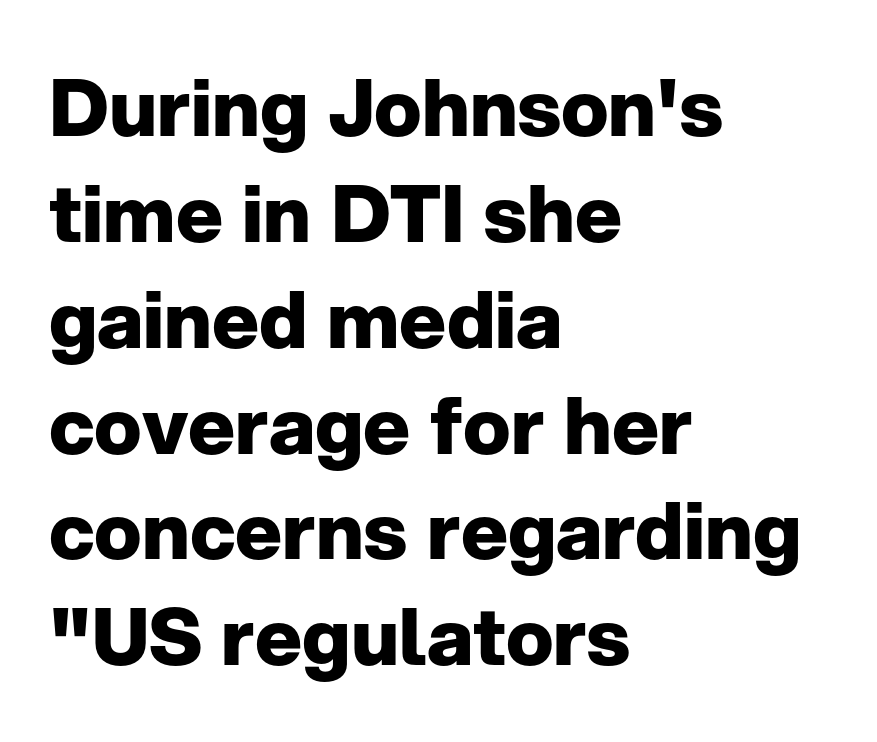
The image shows 79 px heavy sans-serif type, upright; set left-aligned, normal line spacing (1.34x), normal letter spacing, not underlined; low stroke contrast and a medium x-height.
